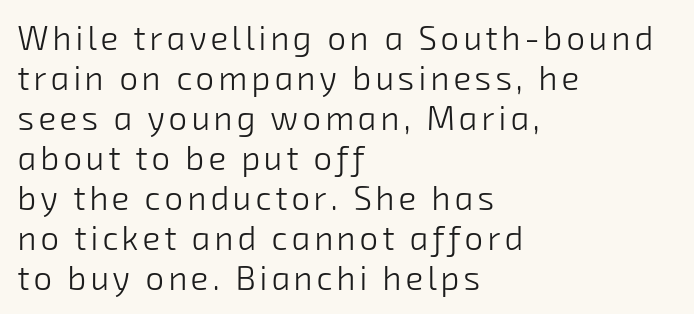
The image shows 33 px light sans-serif type; set left-aligned, line spacing 1.21x, not underlined; low stroke contrast and a medium x-height.
